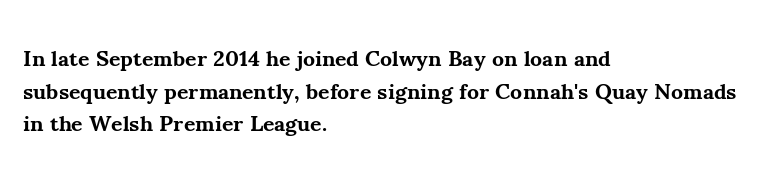
The letters stand straight up with perfectly vertical stems. Vertical spacing — default. Beneath every word, the page is bare. Typeset ragged right — the left edge is the straight one.
